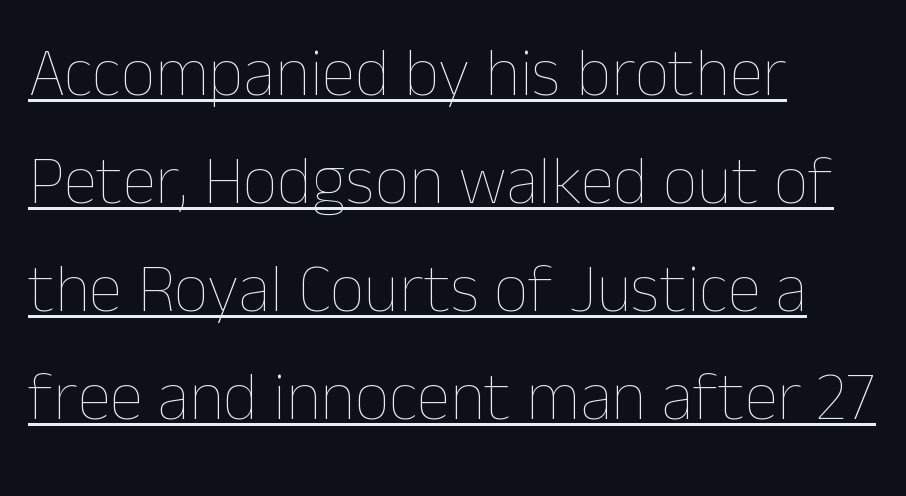
The image shows 68 px thin type, upright; set left-aligned, normal line spacing (1.59x), normal letter spacing, underlined; low stroke contrast and a medium x-height.
